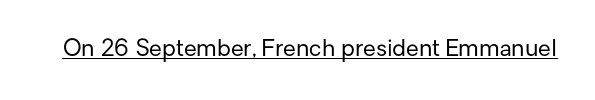
{"italic": "no", "bold": "no", "underline": "yes", "letter_spacing": "normal", "letter_spacing_em": 0.0, "glyph_px": 23}
